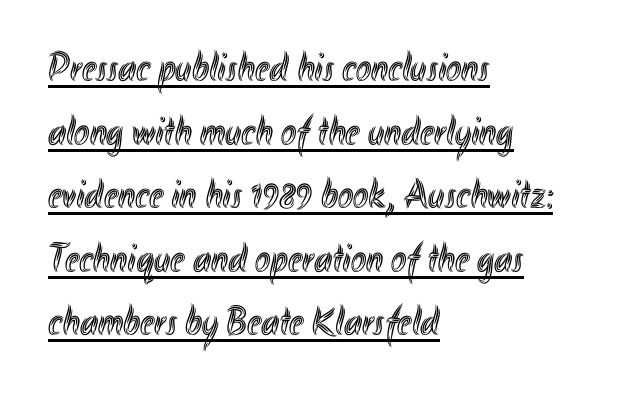
Q: Is the text italic (slanted)? A: Yes.
Q: Is the text underlined? A: Yes.
Q: How is the paragraph aligned? A: Left-aligned.
Q: Is the spacing between letters normal or unusually wide? A: Normal.
Q: Is the spacing between lines tight, normal or loose? A: Normal.
Q: Width (condensed, normal, or wide)? A: Condensed.
Q: x-height? A: Small.
Q: Monospaced? A: No.
